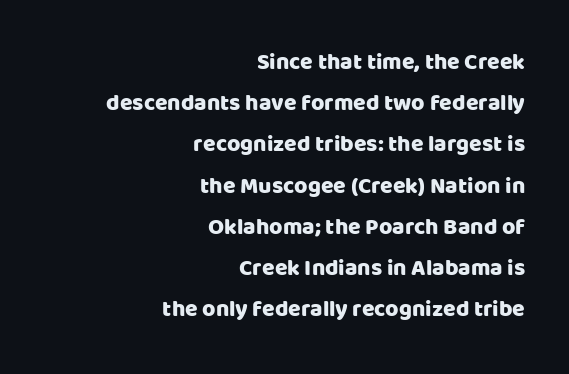
Q: Is the text italic (slanted)? A: No, it is upright.
Q: Is the text underlined? A: No.
Q: How is the paragraph aligned? A: Right-aligned.
Q: Is the spacing between letters normal or unusually wide? A: Normal.
